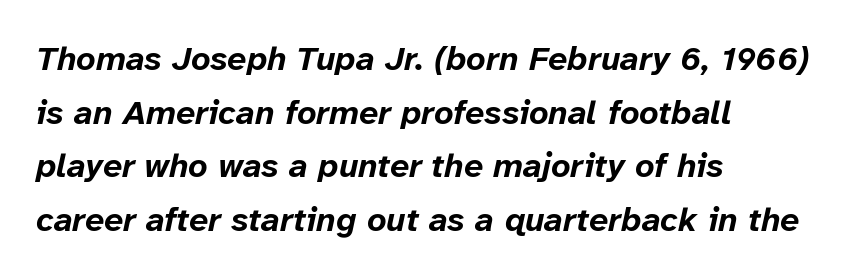
The image shows 34 px bold type, italic (leaning right); set left-aligned, normal line spacing (1.58x), normal letter spacing, not underlined; low stroke contrast and a medium x-height.
